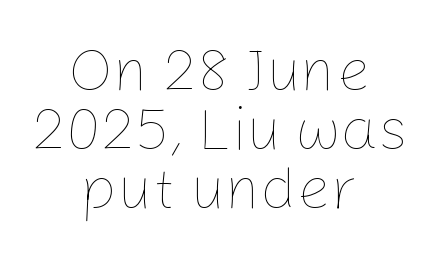
The image shows 60 px thin type, upright; set centered, tight line spacing (0.98x), normal letter spacing, not underlined; low stroke contrast and a medium x-height.
